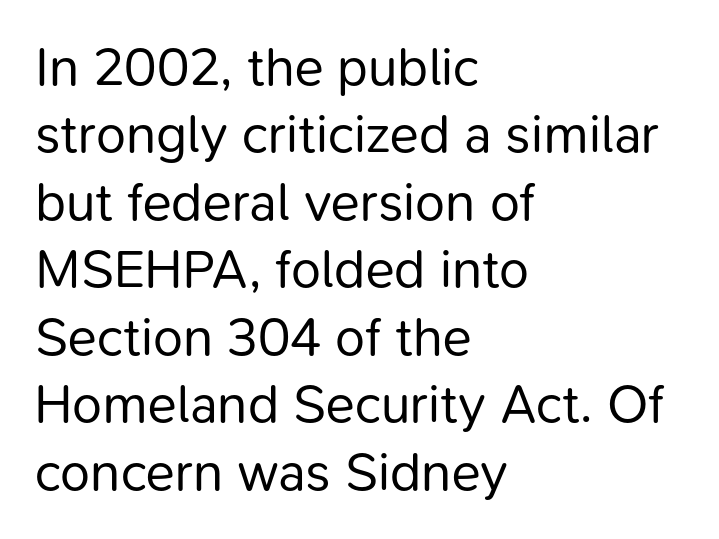
{"serif": "no", "italic": "no", "bold": "no", "weight": "regular", "width": "normal", "stroke_contrast": "low", "x_height": "medium", "monospaced": "no", "underline": "no", "align": "left", "line_spacing": "normal", "line_spacing_ratio": 1.25, "letter_spacing": "normal", "letter_spacing_em": 0.0, "glyph_px": 54}
